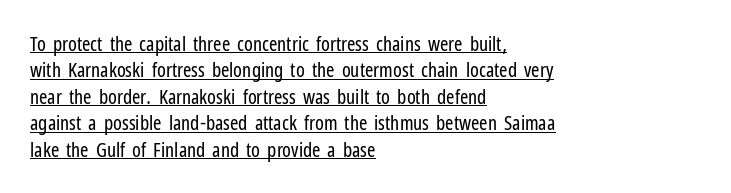
{"italic": "no", "bold": "no", "underline": "yes", "align": "left", "line_spacing": "normal", "line_spacing_ratio": 1.32, "letter_spacing": "normal", "letter_spacing_em": 0.0, "glyph_px": 20}
